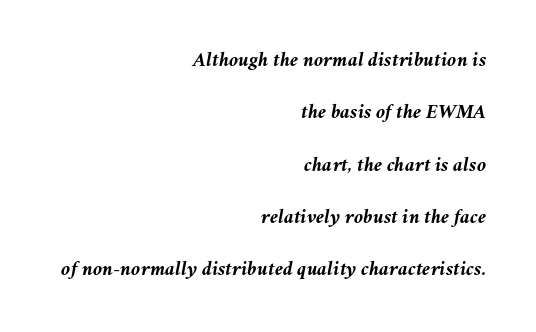
The image shows 21 px bold type, italic (leaning right); set right-aligned, loose line spacing (2.49x), normal letter spacing, not underlined.
